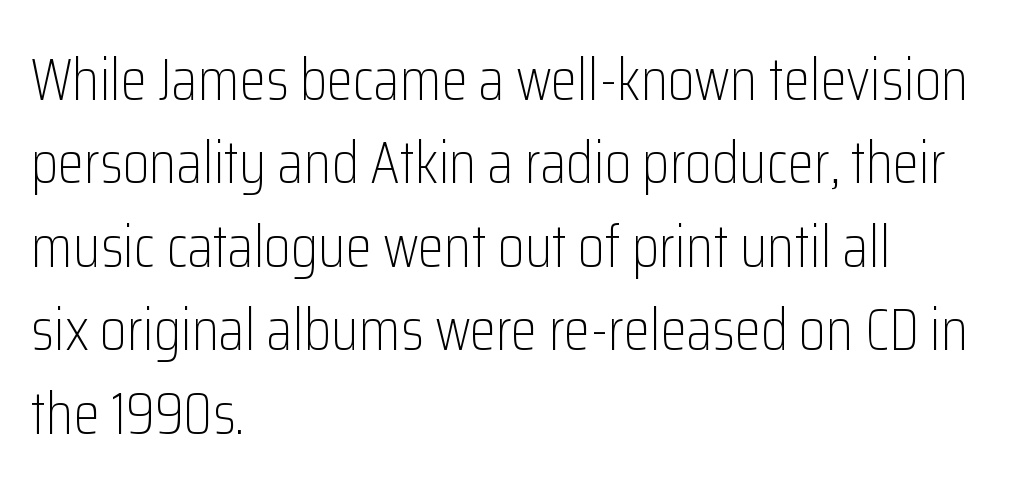
Honestly, the letter spacing is just normal — you wouldn't notice it. Character widths vary here, with narrow letters taking less room than wide ones. No heavy texture on the line: the type isn't bold. One glance says typical: line gaps are just what's usual. Serif or sans? Sans — the stroke terminals are bare. The glyphs are unaccompanied by any horizontal stroke below them.
